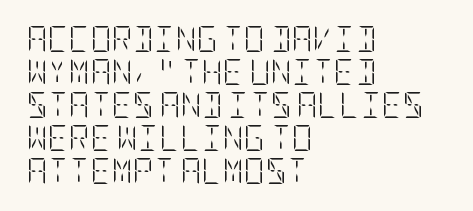
Q: Is the text bold? A: No.
Q: Is the text italic (slanted)? A: No, it is upright.
Q: Is the text underlined? A: No.
Q: How is the paragraph aligned? A: Left-aligned.
Q: Is the spacing between letters normal or unusually wide? A: Normal.
Q: Is the spacing between lines tight, normal or loose? A: Normal.
